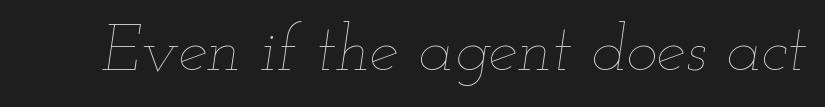
{"italic": "yes", "lean": "right", "slant_degrees": 12, "bold": "no", "weight": "thin", "width": "wide", "stroke_contrast": "low", "x_height": "small", "monospaced": "no", "underline": "no", "letter_spacing": "normal", "letter_spacing_em": 0.0, "glyph_px": 66}
